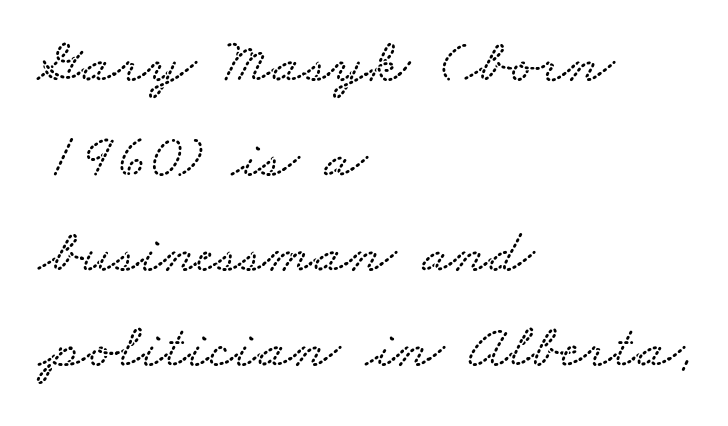
Q: Is the text underlined? A: No.
Q: How is the paragraph aligned? A: Left-aligned.
Q: Is the spacing between letters normal or unusually wide? A: Normal.
Q: Is the spacing between lines tight, normal or loose? A: Normal.
Q: Width (condensed, normal, or wide)? A: Wide.
Q: Stroke contrast? A: Low.
Q: x-height? A: Small.
Q: Monospaced? A: No.
